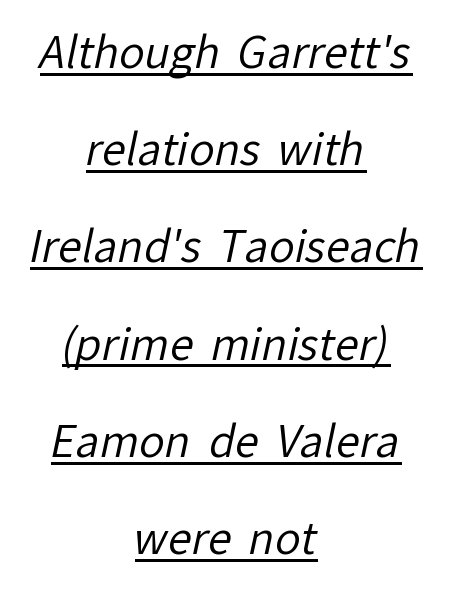
The image shows 43 px regular-weight sans-serif type; set centered, loose line spacing (2.26x), normal letter spacing, underlined; low stroke contrast and a medium x-height.
